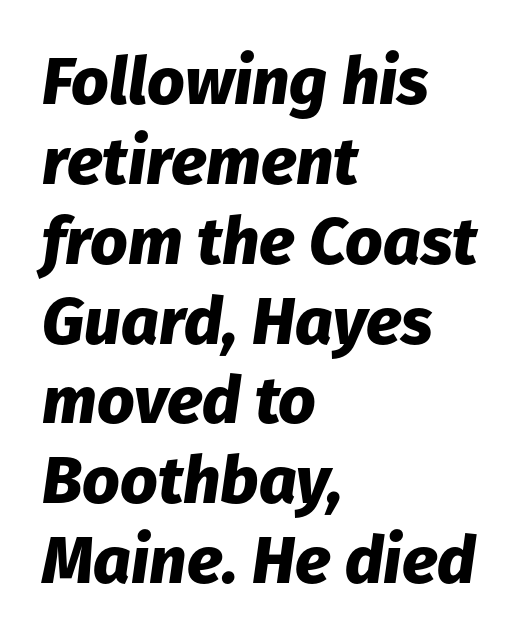
{"italic": "yes", "lean": "right", "slant_degrees": 8, "bold": "yes", "weight": "heavy", "width": "normal", "stroke_contrast": "low", "x_height": "medium", "monospaced": "no", "underline": "no", "align": "left", "line_spacing_ratio": 1.21, "letter_spacing": "normal", "letter_spacing_em": 0.0, "glyph_px": 66}
